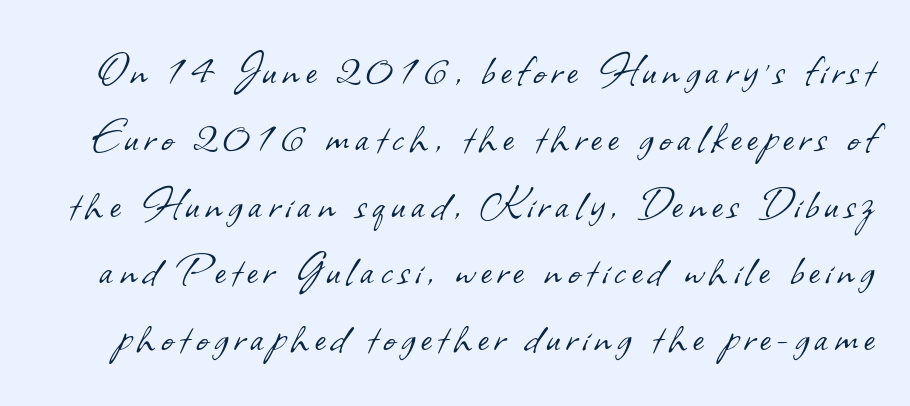
The image shows 51 px light sans-serif type; set normal line spacing (1.31x), not underlined; low stroke contrast and a small x-height.
